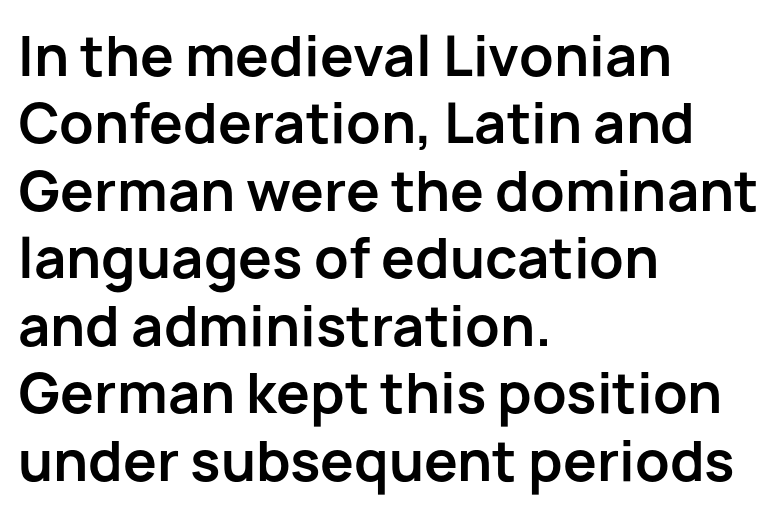
The image shows 54 px bold sans-serif type, upright; set left-aligned, normal line spacing (1.25x), normal letter spacing, not underlined; low stroke contrast and a medium x-height.
